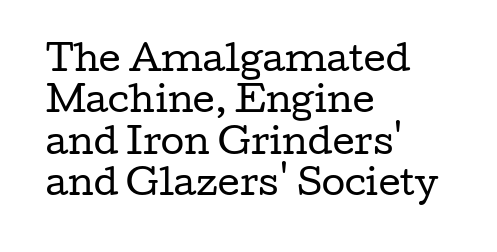
Q: Is the text bold? A: No.
Q: Is the text italic (slanted)? A: No, it is upright.
Q: Is the typeface a serif or a sans-serif typeface? A: Serif.
Q: Is the text underlined? A: No.
Q: How is the paragraph aligned? A: Left-aligned.
Q: Is the spacing between letters normal or unusually wide? A: Normal.
Q: Width (condensed, normal, or wide)? A: Wide.
Q: Stroke contrast? A: Low.
Q: x-height? A: Medium.
Q: Monospaced? A: No.
